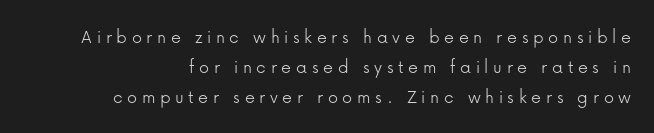
{"italic": "no", "bold": "no", "underline": "no", "line_spacing": "normal", "line_spacing_ratio": 1.5, "letter_spacing": "wide", "letter_spacing_em": 0.23, "glyph_px": 20}
